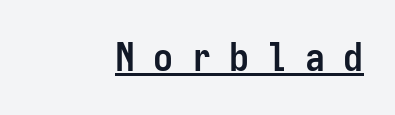
{"serif": "no", "italic": "no", "bold": "yes", "weight": "semibold", "width": "condensed", "stroke_contrast": "low", "x_height": "medium", "monospaced": "yes", "underline": "yes", "align": "right", "letter_spacing": "wide", "letter_spacing_em": 0.45, "glyph_px": 40}
